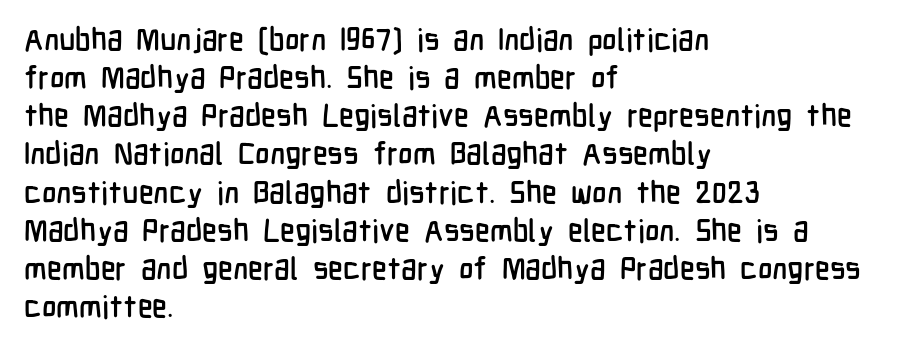
The image shows 31 px condensed sans-serif type, upright; set left-aligned, line spacing 1.23x, normal letter spacing, not underlined; low stroke contrast and a medium x-height.
